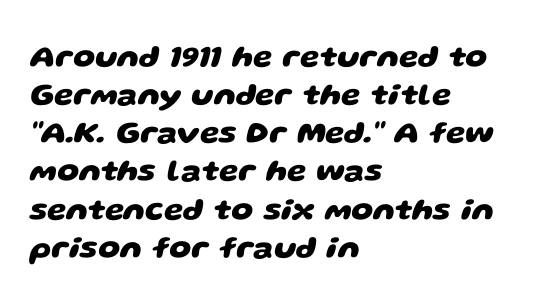
The image shows 31 px heavy, wide sans-serif type; set left-aligned, line spacing 1.23x, normal letter spacing, not underlined; low stroke contrast and a large x-height.
